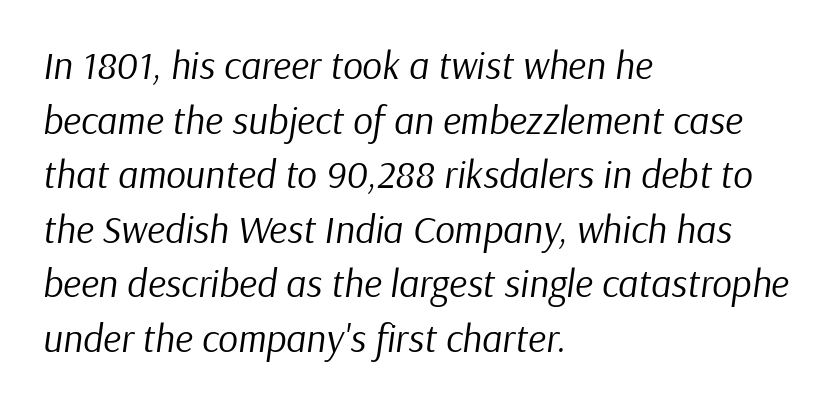
Q: Is the text bold? A: No.
Q: Is the text italic (slanted)? A: Yes, it leans right by about 9 degrees.
Q: Is the text underlined? A: No.
Q: How is the paragraph aligned? A: Left-aligned.
Q: Is the spacing between letters normal or unusually wide? A: Normal.
Q: Is the spacing between lines tight, normal or loose? A: Normal.
Q: Width (condensed, normal, or wide)? A: Normal.
Q: Stroke contrast? A: Low.
Q: x-height? A: Medium.
Q: Monospaced? A: No.
